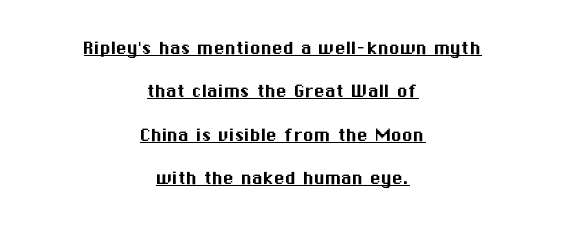
Airy leading. Caption: multi-line text, centered on the measure. Notice how the stems are strictly vertical — no italics here. You could call the tracking neutral — neither tight nor loose.
